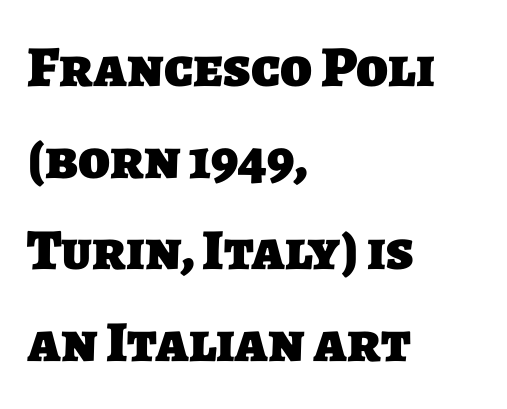
The image shows 58 px heavy sans-serif type; set left-aligned, normal line spacing (1.58x), normal letter spacing, not underlined; low stroke contrast and a large x-height.
